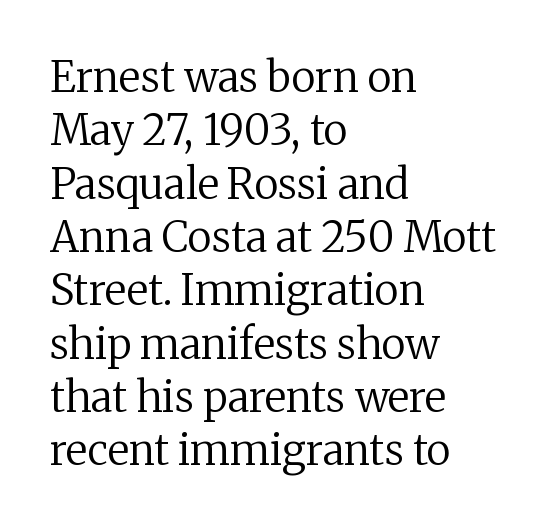
{"serif": "yes", "italic": "no", "bold": "no", "weight": "regular", "width": "normal", "stroke_contrast": "medium", "x_height": "medium", "monospaced": "no", "underline": "no", "align": "left", "line_spacing": "normal", "line_spacing_ratio": 1.27, "letter_spacing": "normal", "letter_spacing_em": 0.0, "glyph_px": 42}
